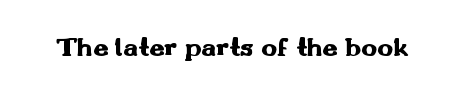
{"italic": "no", "bold": "yes", "underline": "no", "letter_spacing": "normal", "letter_spacing_em": 0.0, "glyph_px": 27}
